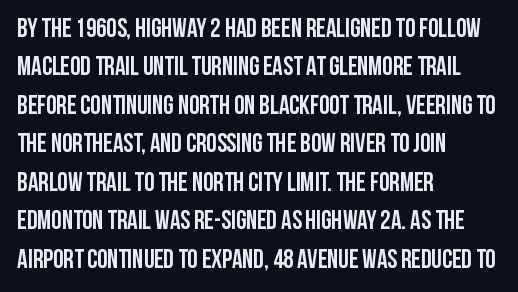
A typesetter would mark this as roman, not italic. Rule under the text: the space is simply empty. Layout note: lines flush left. The designer left line spacing at the default. What weight is shown? A full bold with thick strokes. This sample uses plain, unmodified letter spacing.
